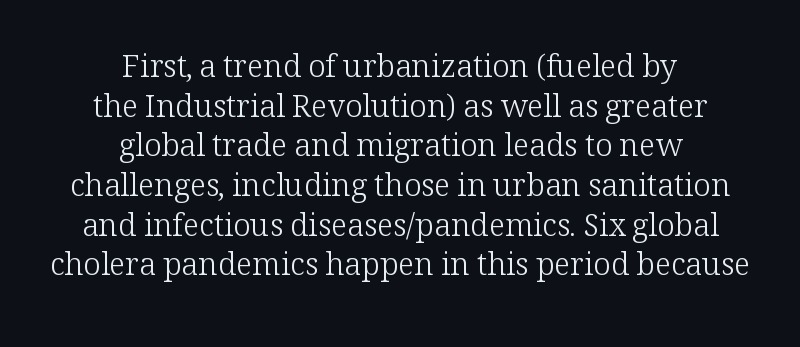
Q: Is the text bold? A: No.
Q: Is the text italic (slanted)? A: No, it is upright.
Q: Is the typeface a serif or a sans-serif typeface? A: Serif.
Q: Is the text underlined? A: No.
Q: How is the paragraph aligned? A: Centered.
Q: Is the spacing between letters normal or unusually wide? A: Normal.
Q: Is the spacing between lines tight, normal or loose? A: Normal.
Q: Width (condensed, normal, or wide)? A: Normal.
Q: Stroke contrast? A: Low.
Q: x-height? A: Medium.
Q: Monospaced? A: No.
